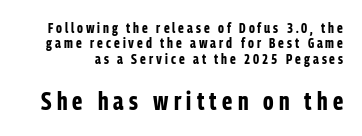
The image shows 25 px bold type, upright; set tight line spacing (1.1x), unusually wide letter spacing (+0.21 em), not underlined; the second (bottom) block is 1.79x larger.
